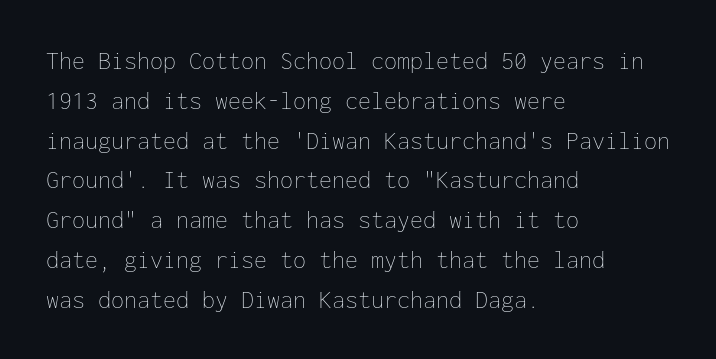
Q: Is the text bold? A: No.
Q: Is the text italic (slanted)? A: No, it is upright.
Q: Is the text underlined? A: No.
Q: How is the paragraph aligned? A: Left-aligned.
Q: Is the spacing between letters normal or unusually wide? A: Normal.
Q: Is the spacing between lines tight, normal or loose? A: Normal.
